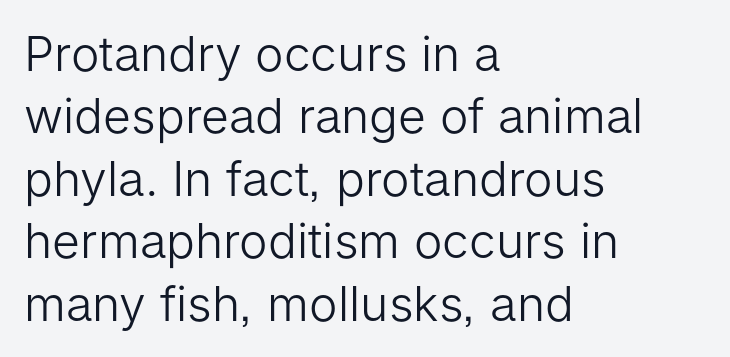
Q: Is the text bold? A: No.
Q: Is the text italic (slanted)? A: No, it is upright.
Q: Is the typeface a serif or a sans-serif typeface? A: Sans-serif.
Q: Is the text underlined? A: No.
Q: How is the paragraph aligned? A: Left-aligned.
Q: Is the spacing between letters normal or unusually wide? A: Normal.
Q: Is the spacing between lines tight, normal or loose? A: Normal.
Q: Width (condensed, normal, or wide)? A: Normal.
Q: Stroke contrast? A: Low.
Q: x-height? A: Medium.
Q: Monospaced? A: No.
